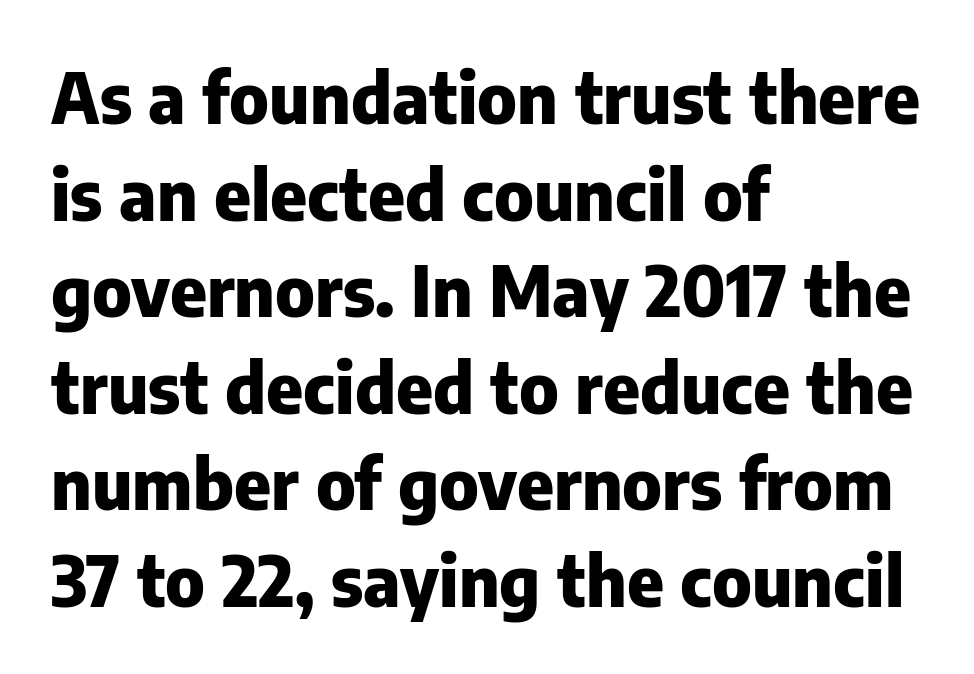
Q: Is the text bold? A: Yes.
Q: Is the text italic (slanted)? A: No, it is upright.
Q: Is the typeface a serif or a sans-serif typeface? A: Sans-serif.
Q: Is the text underlined? A: No.
Q: How is the paragraph aligned? A: Left-aligned.
Q: Is the spacing between letters normal or unusually wide? A: Normal.
Q: Is the spacing between lines tight, normal or loose? A: Normal.
Q: Width (condensed, normal, or wide)? A: Normal.
Q: Stroke contrast? A: Low.
Q: x-height? A: Medium.
Q: Monospaced? A: No.
